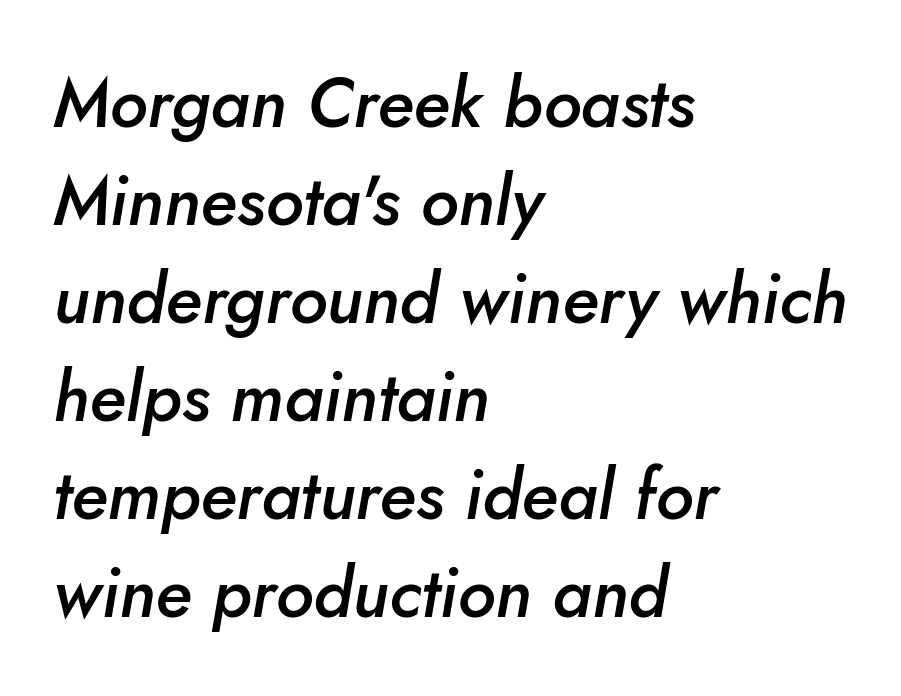
The letters advance in unequal steps, a hallmark of proportional type. Its strokes are somewhat broadened, the hallmark of semibold type. The passage shown is not underscored anywhere. The block of text has a typical density, with ordinary space between rows. Caption: standard tracking, unaltered.
